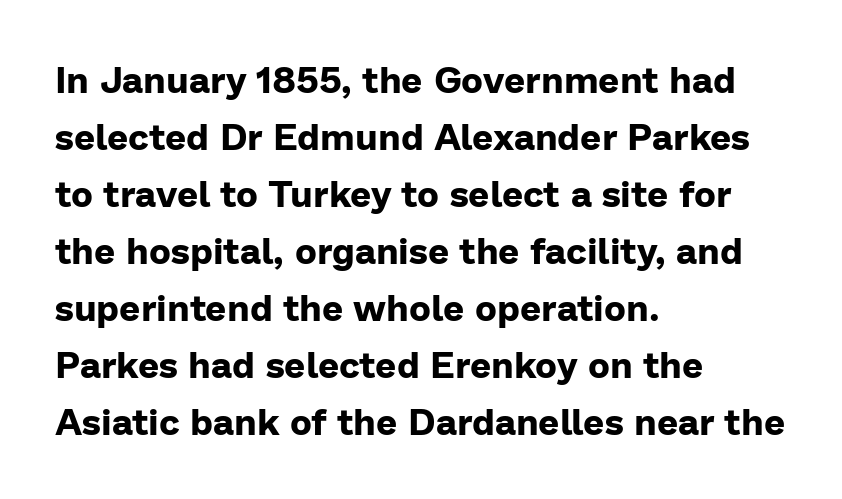
The image shows 37 px bold sans-serif type, upright; set left-aligned, normal line spacing (1.54x), normal letter spacing, not underlined; low stroke contrast and a medium x-height.
